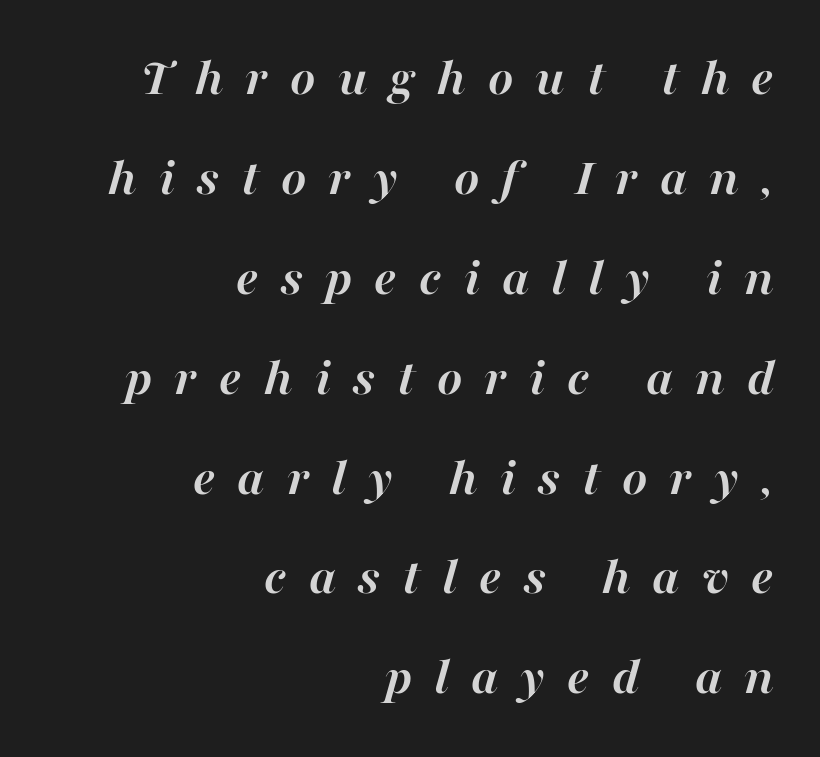
The strip under each line holds only bare page. Italic: yes, the glyphs are oblique. Spacing verdict: proportional, widths tailored to each character. Look at the stroke-to-counter ratio: heavy, a bold.
